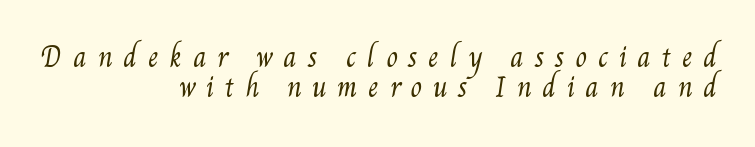
The image shows 26 px text type; set right-aligned, tight line spacing (1.14x), unusually wide letter spacing (+0.41 em), not underlined.
